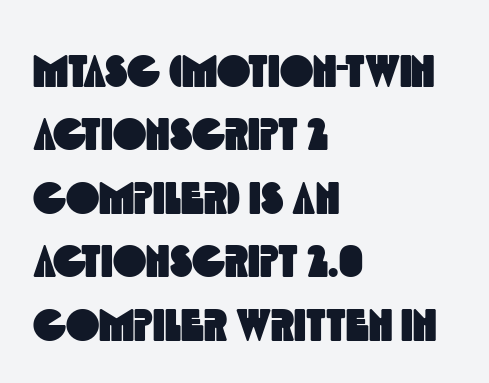
Q: Is the typeface a serif or a sans-serif typeface? A: Sans-serif.
Q: Is the text underlined? A: No.
Q: How is the paragraph aligned? A: Left-aligned.
Q: Is the spacing between letters normal or unusually wide? A: Normal.
Q: Is the spacing between lines tight, normal or loose? A: Normal.
Q: Width (condensed, normal, or wide)? A: Condensed.
Q: x-height? A: Large.
Q: Monospaced? A: No.
